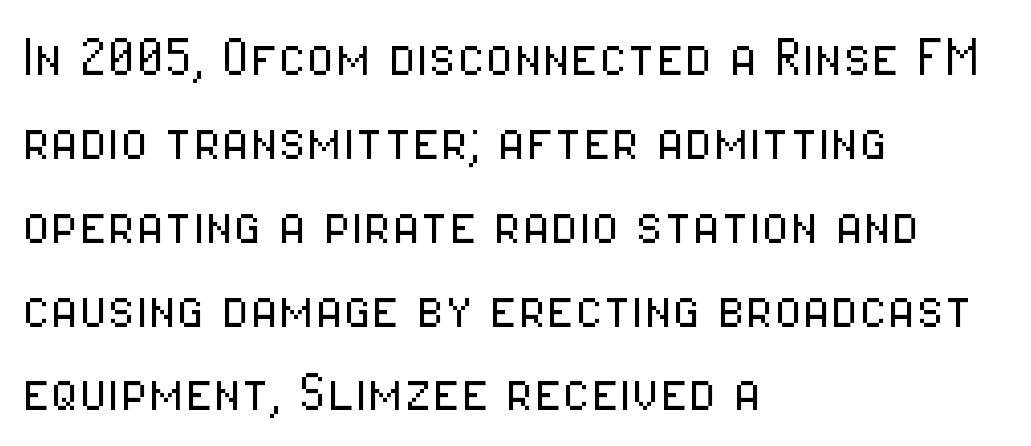
Character widths vary here, with narrow letters taking less room than wide ones. This sample uses an upright cut, with every glyph sitting square on the baseline. Which margin do the lines hug? The left one — the right edge is uneven. Classification — sans serif. Does extra space separate the letters? No, they use regular spacing.
